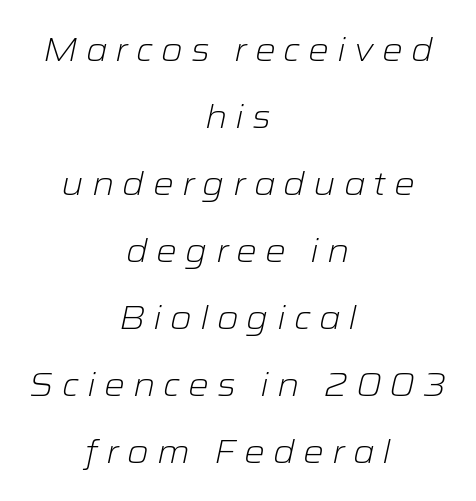
The letters advance in unequal steps, a hallmark of proportional type. Plain, unruled lines of type. The tracking reads as deliberately expanded to a designer's eye. Horizontal alignment here is central, giving a formal, balanced look. The line-height multiplier appears high, well above default. Italic? Definitely — the glyphs are oblique.
